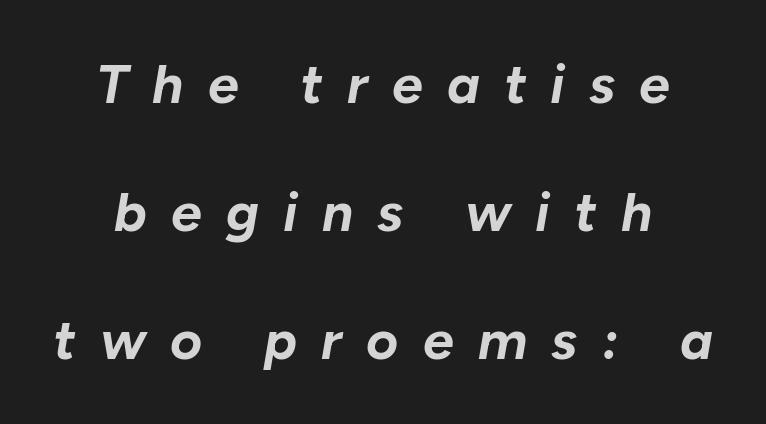
The image shows 55 px bold type, italic (leaning right); set loose line spacing (2.33x), unusually wide letter spacing (+0.44 em), not underlined; low stroke contrast and a medium x-height.
